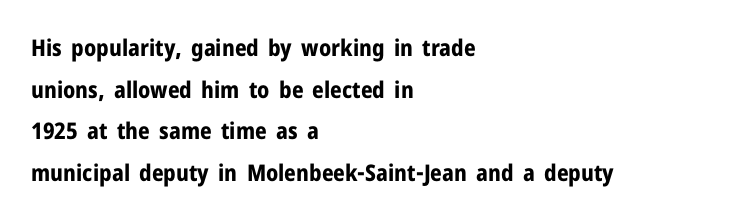
Q: Is the text bold? A: Yes.
Q: Is the text italic (slanted)? A: No, it is upright.
Q: Is the text underlined? A: No.
Q: How is the paragraph aligned? A: Left-aligned.
Q: Is the spacing between letters normal or unusually wide? A: Normal.
